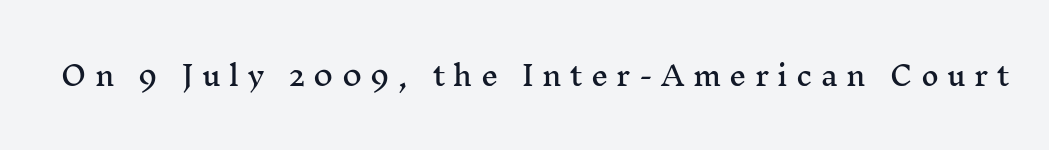
The line texture is sparse and dotted thanks to wide tracking. Clear beneath every line of the passage. In terms of posture, this sample is upright.
